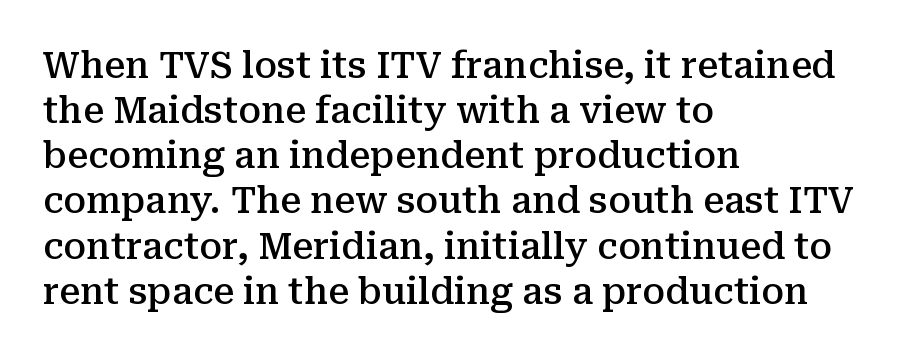
{"serif": "yes", "italic": "no", "bold": "semi", "weight": "semibold", "width": "normal", "stroke_contrast": "medium", "x_height": "medium", "monospaced": "no", "underline": "no", "align": "left", "line_spacing_ratio": 1.22, "letter_spacing": "normal", "letter_spacing_em": 0.0, "glyph_px": 37}
